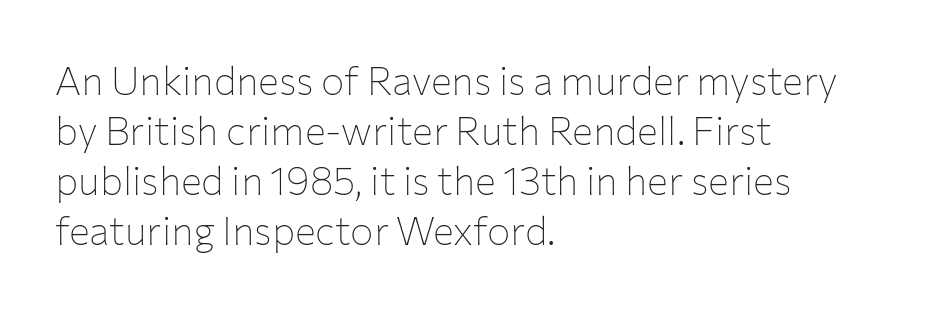
This sample has the flowing, uneven cadence of proportional lettering. The font family rendered here belongs to the sans-serif group. Posture: straight, roman, zero tilt. Line beginnings align vertically; line endings do not. A normal amount of white space separates one row of letters from the next. Nobody drew a line under any word here.
